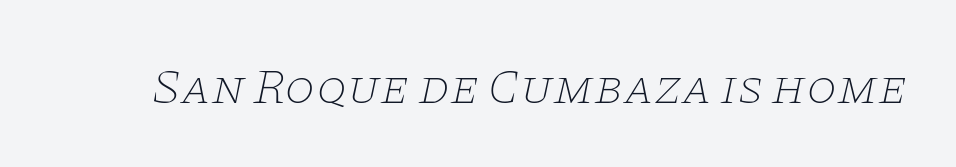
The image shows 49 px thin, wide serif type, italic (leaning right); set normal letter spacing, not underlined; low stroke contrast and a large x-height.
